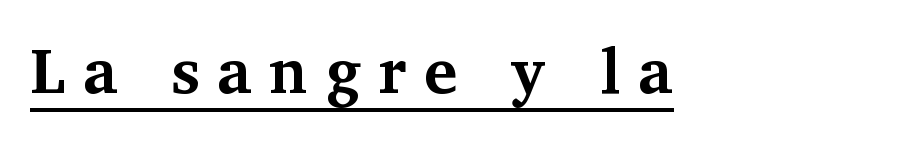
Q: Is the text bold? A: Yes.
Q: Is the text italic (slanted)? A: No, it is upright.
Q: Is the typeface a serif or a sans-serif typeface? A: Serif.
Q: Is the text underlined? A: Yes.
Q: How is the paragraph aligned? A: Left-aligned.
Q: Is the spacing between letters normal or unusually wide? A: Unusually wide.
Q: Width (condensed, normal, or wide)? A: Normal.
Q: Stroke contrast? A: Medium.
Q: x-height? A: Medium.
Q: Monospaced? A: No.
